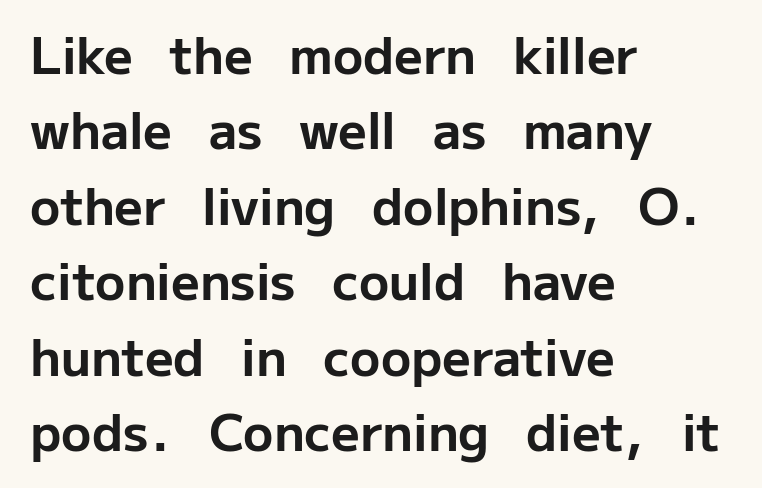
{"serif": "no", "italic": "no", "bold": "yes", "weight": "bold", "width": "normal", "stroke_contrast": "low", "x_height": "medium", "monospaced": "no", "underline": "no", "align": "left", "line_spacing": "normal", "line_spacing_ratio": 1.51, "letter_spacing": "normal", "letter_spacing_em": 0.0, "glyph_px": 50}
